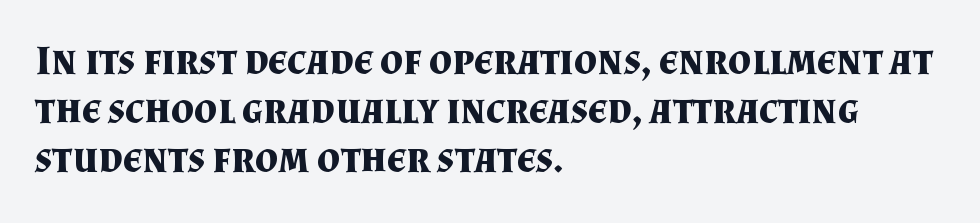
Q: Is the text bold? A: Yes.
Q: Is the text italic (slanted)? A: No, it is upright.
Q: Is the typeface a serif or a sans-serif typeface? A: Serif.
Q: Is the text underlined? A: No.
Q: How is the paragraph aligned? A: Left-aligned.
Q: Is the spacing between letters normal or unusually wide? A: Normal.
Q: Width (condensed, normal, or wide)? A: Normal.
Q: Stroke contrast? A: Medium.
Q: x-height? A: Small.
Q: Monospaced? A: No.
